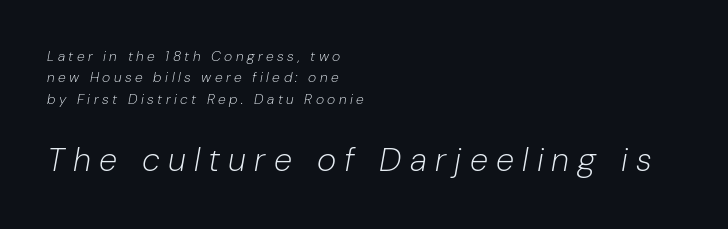
The image shows 33 px light type, italic (leaning right); set left-aligned, normal line spacing (1.53x), unusually wide letter spacing (+0.25 em), not underlined; the second (bottom) block is 2.36x larger; low stroke contrast and a medium x-height.
